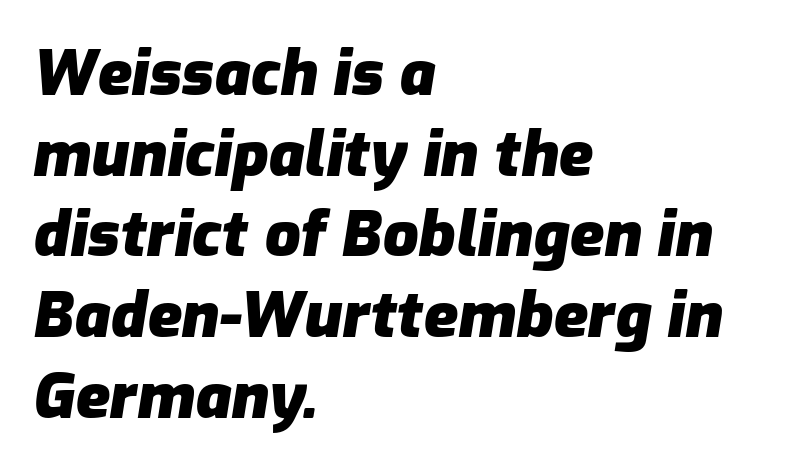
{"italic": "yes", "lean": "right", "slant_degrees": 9, "bold": "yes", "weight": "heavy", "width": "normal", "stroke_contrast": "low", "x_height": "medium", "monospaced": "no", "underline": "no", "align": "left", "line_spacing": "normal", "line_spacing_ratio": 1.28, "letter_spacing": "normal", "letter_spacing_em": 0.0, "glyph_px": 63}
